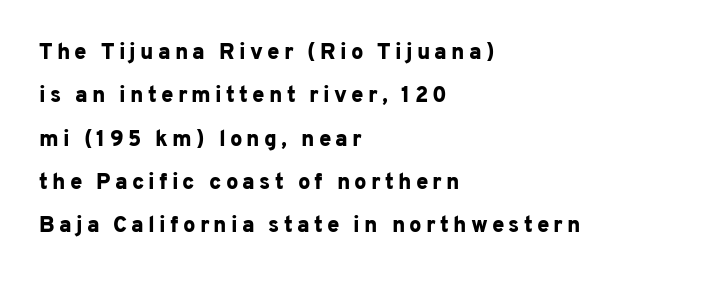
Q: Is the text bold? A: Yes.
Q: Is the text italic (slanted)? A: No, it is upright.
Q: Is the text underlined? A: No.
Q: How is the paragraph aligned? A: Left-aligned.
Q: Is the spacing between lines tight, normal or loose? A: Loose.
